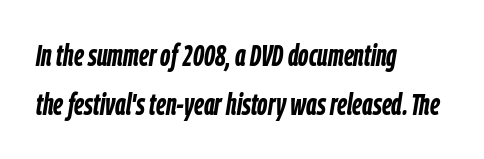
{"italic": "yes", "lean": "right", "slant_degrees": 9, "bold": "yes", "weight": "semibold", "width": "condensed", "stroke_contrast": "low", "x_height": "medium", "monospaced": "no", "underline": "no", "align": "left", "line_spacing": "normal", "line_spacing_ratio": 1.64, "letter_spacing": "normal", "letter_spacing_em": 0.0, "glyph_px": 30}
